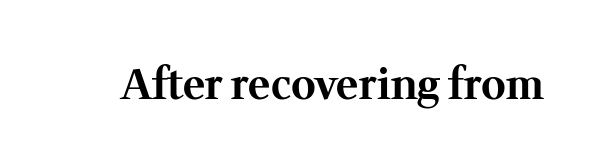
Q: Is the text bold? A: Yes.
Q: Is the text italic (slanted)? A: No, it is upright.
Q: Is the typeface a serif or a sans-serif typeface? A: Serif.
Q: Is the text underlined? A: No.
Q: Is the spacing between letters normal or unusually wide? A: Normal.
Q: Width (condensed, normal, or wide)? A: Normal.
Q: Stroke contrast? A: Medium.
Q: x-height? A: Medium.
Q: Monospaced? A: No.
